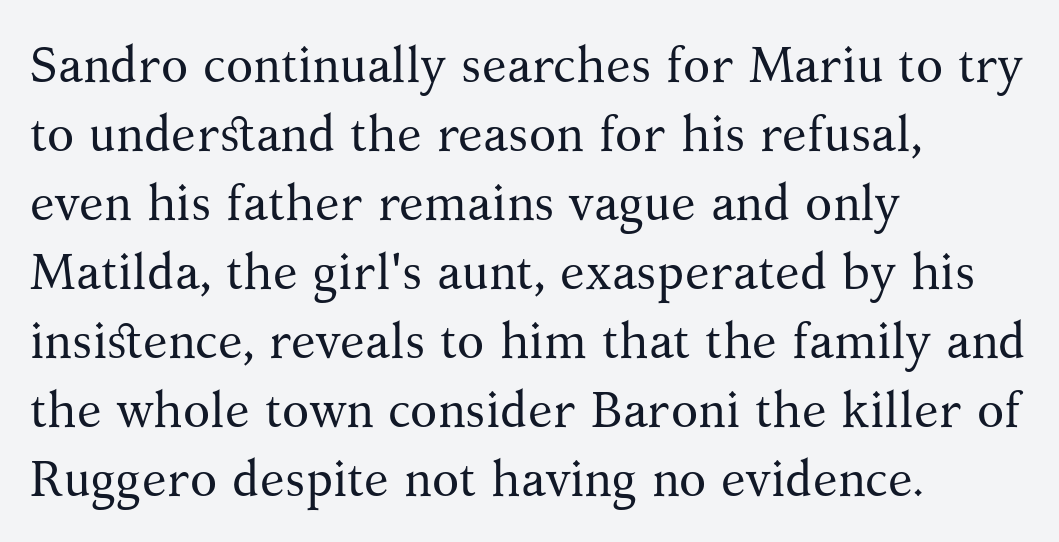
The type is set solid horizontally, with unmodified tracking. The rows are spaced the way most documents space them. Posture: vertical. Examine the stroke ends and you'll spot serifs.
